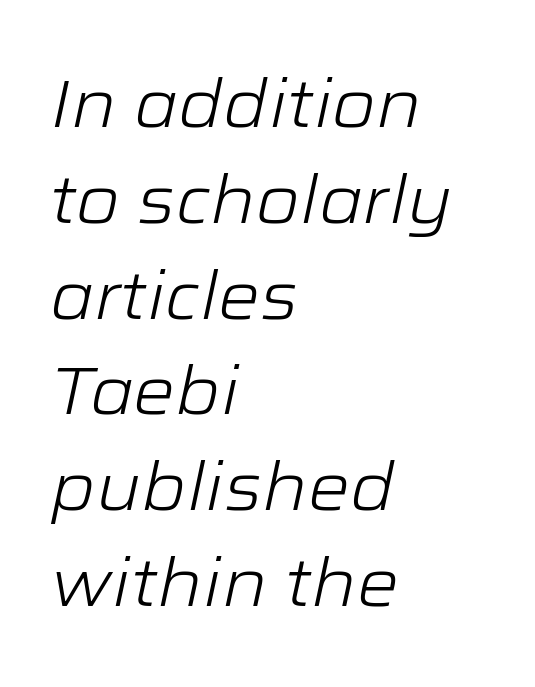
Is this a fixed-width face? No — the glyphs have proportional, varying widths. Does extra space separate the letters? No, they use regular spacing. Line beginnings align vertically; line endings do not. Emphasis-style slanted type is in use.
